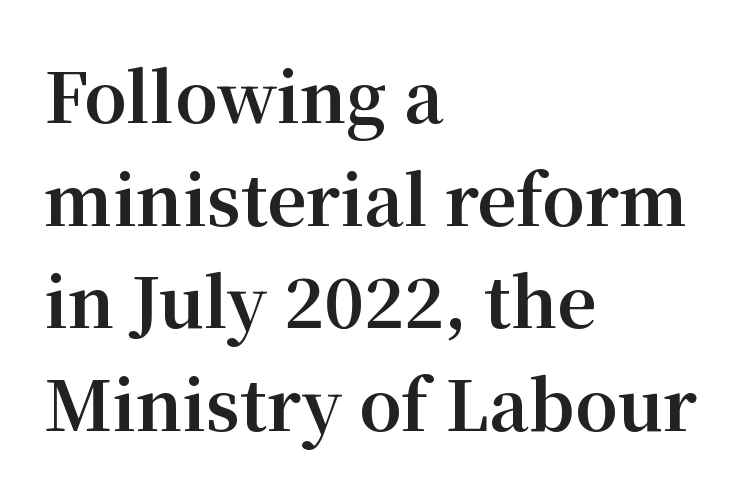
{"serif": "yes", "italic": "no", "bold": "yes", "weight": "bold", "width": "normal", "stroke_contrast": "medium", "x_height": "medium", "monospaced": "no", "underline": "no", "align": "left", "line_spacing": "normal", "line_spacing_ratio": 1.51, "letter_spacing": "normal", "letter_spacing_em": 0.0, "glyph_px": 68}
